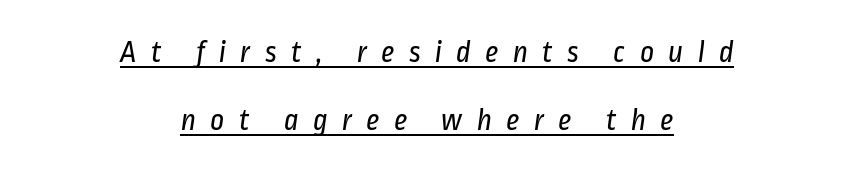
Underline: present. Each new line begins a long way beneath the previous one. The rendering shows plain stroke endings on the letterforms — a sans-serif design. Horizontally, the lines are justified to the midpoint only. Heaviness? Minimal to ordinary, like unemphasized prose.
